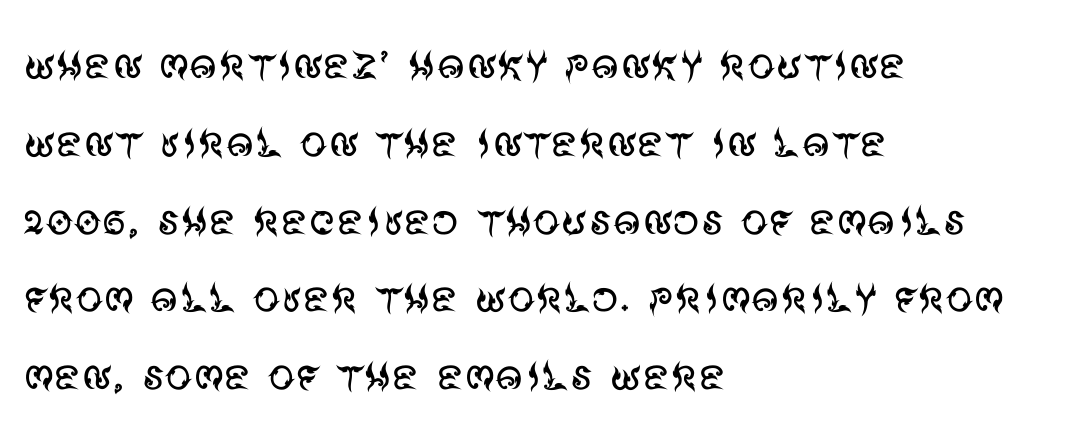
If you measured baseline to baseline, you'd find a middling distance. On a weight scale, this lands at 450 or below. Decoration check: the copy has no underline. Here the designer chose a conventional face with non-uniform glyph widths. A classic flush-left, rag-right setting is used for this passage. A roman cut, with each character standing at attention.
